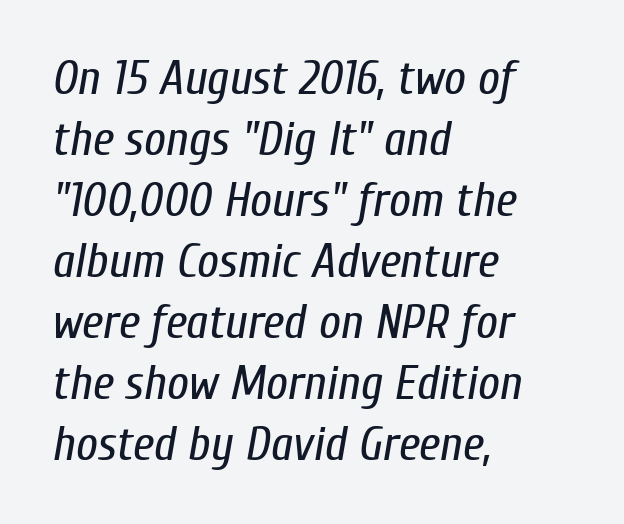
Q: Is the text bold? A: No.
Q: Is the text italic (slanted)? A: Yes, it leans right by about 10 degrees.
Q: Is the text underlined? A: No.
Q: How is the paragraph aligned? A: Left-aligned.
Q: Is the spacing between letters normal or unusually wide? A: Normal.
Q: Is the spacing between lines tight, normal or loose? A: Normal.
Q: Width (condensed, normal, or wide)? A: Condensed.
Q: Stroke contrast? A: Low.
Q: x-height? A: Medium.
Q: Monospaced? A: No.
